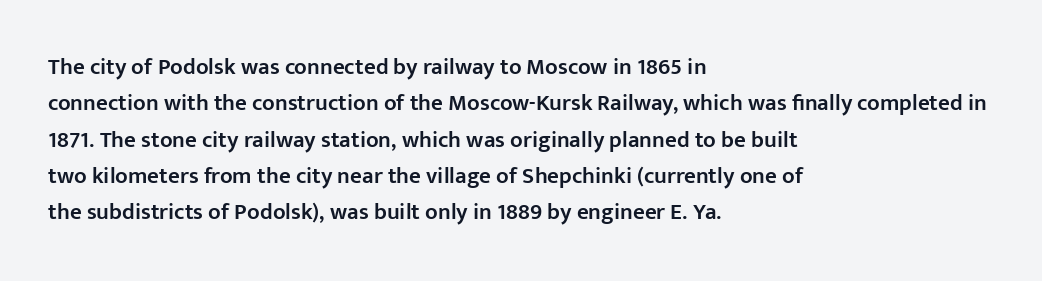
Q: Is the text bold? A: Semi-bold.
Q: Is the text italic (slanted)? A: No, it is upright.
Q: Is the text underlined? A: No.
Q: How is the paragraph aligned? A: Left-aligned.
Q: Is the spacing between letters normal or unusually wide? A: Normal.
Q: Is the spacing between lines tight, normal or loose? A: Normal.
